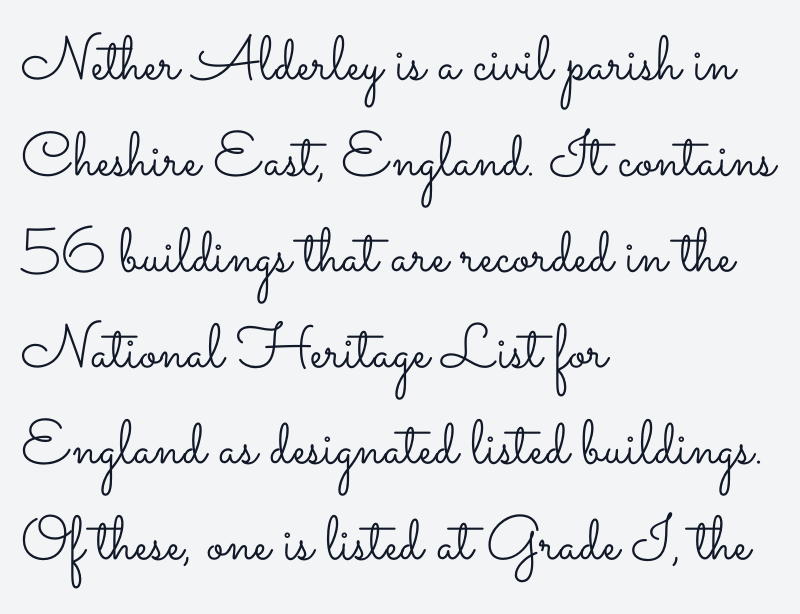
Each word holds together tightly as a unit, with standard inter-letter gaps. This reads as an unemphasized weight, regular at the heaviest. The rag falls on the right side of this text block. Evenly set lines give the paragraph a standard silhouette. A clean baseline with only descenders dipping below it.
